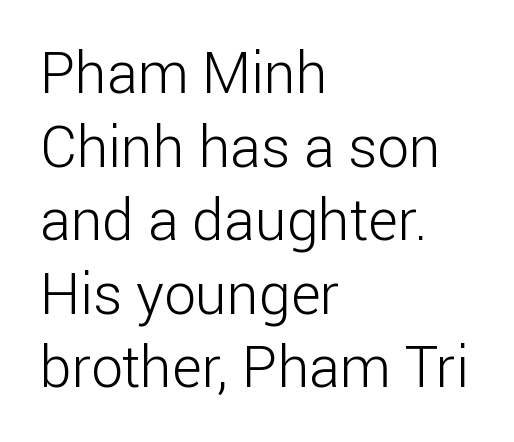
Q: Is the text bold? A: No.
Q: Is the text italic (slanted)? A: No, it is upright.
Q: Is the typeface a serif or a sans-serif typeface? A: Sans-serif.
Q: Is the text underlined? A: No.
Q: How is the paragraph aligned? A: Left-aligned.
Q: Is the spacing between letters normal or unusually wide? A: Normal.
Q: Is the spacing between lines tight, normal or loose? A: Normal.
Q: Width (condensed, normal, or wide)? A: Normal.
Q: Stroke contrast? A: Low.
Q: x-height? A: Medium.
Q: Monospaced? A: No.
